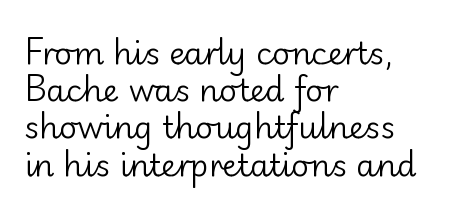
The image shows 31 px regular-weight sans-serif type, upright; set left-aligned, line spacing 1.2x, normal letter spacing, not underlined; low stroke contrast and a small x-height.
